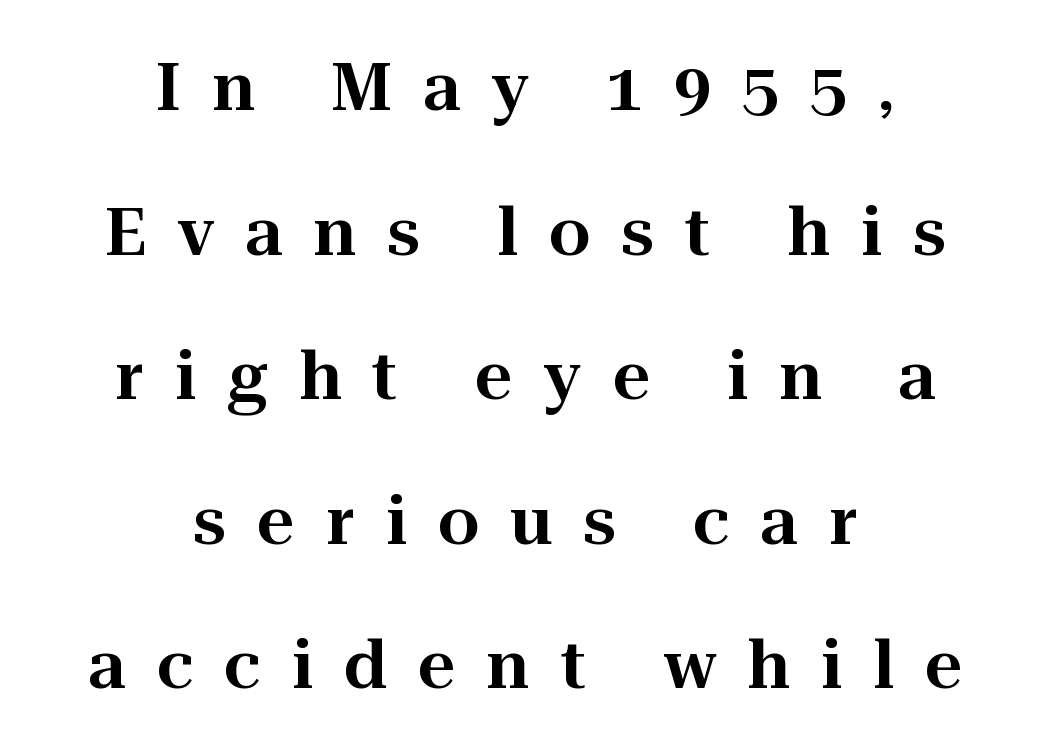
{"serif": "yes", "italic": "no", "width": "normal", "stroke_contrast": "high", "x_height": "medium", "monospaced": "no", "underline": "no", "align": "center", "line_spacing": "loose", "line_spacing_ratio": 2.19, "letter_spacing": "wide", "letter_spacing_em": 0.47, "glyph_px": 66}
